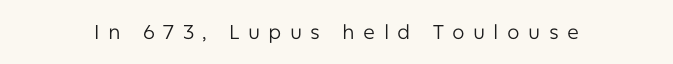
Does the lettering tilt? It doesn't — this is upright. Glance below the letters and you will spot only blank space. Summary of weight: not heavy and not bold. The tracking reads as deliberately expanded to a designer's eye.
